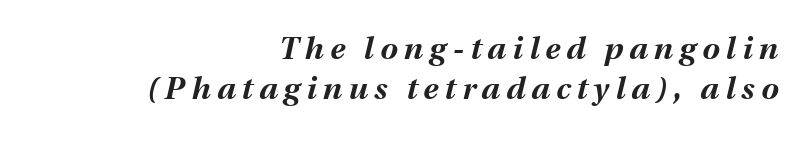
The image shows 31 px bold type, italic (leaning right); set right-aligned, normal line spacing (1.28x), unusually wide letter spacing (+0.2 em), not underlined; medium stroke contrast and a medium x-height.
